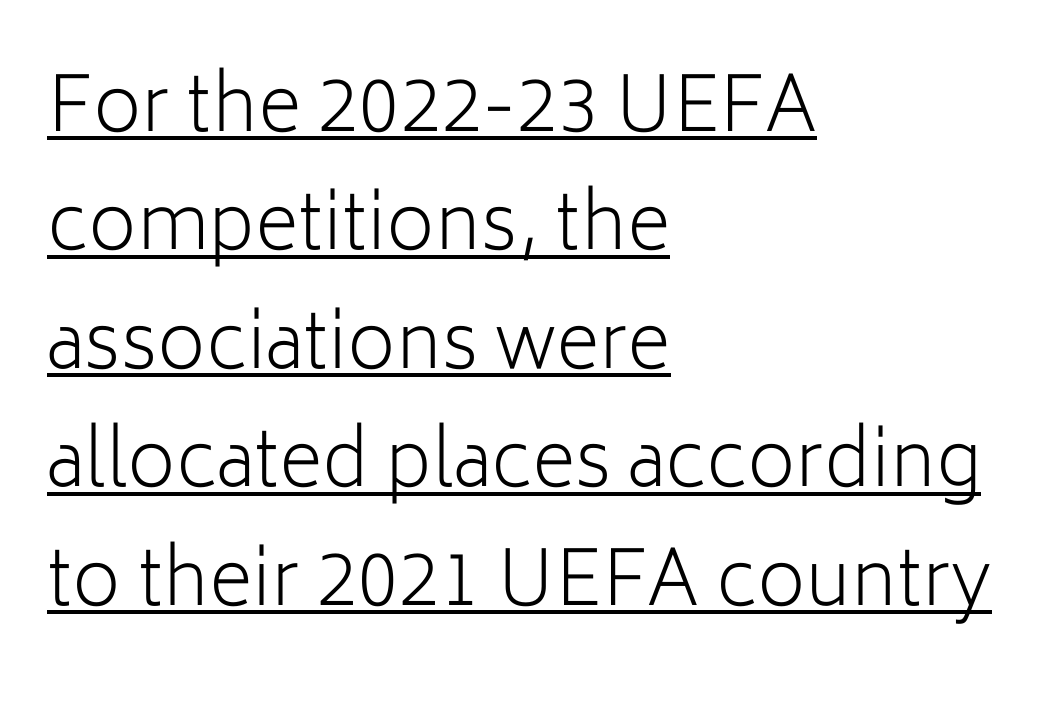
One glance says typical: line gaps are just what's usual. The paragraph shown leans on its left margin. Quick note: underline on. Is the letter spacing exaggerated? No — it looks like the ordinary default.
